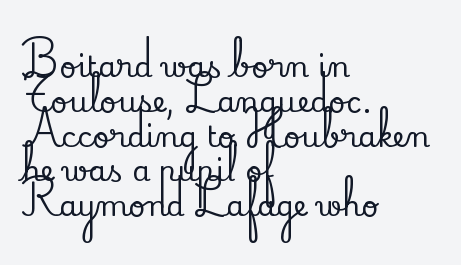
{"serif": "yes", "italic": "no", "width": "normal", "stroke_contrast": "low", "x_height": "small", "monospaced": "no", "underline": "no", "align": "left", "line_spacing_ratio": 1.2, "letter_spacing": "normal", "letter_spacing_em": 0.0, "glyph_px": 29}
